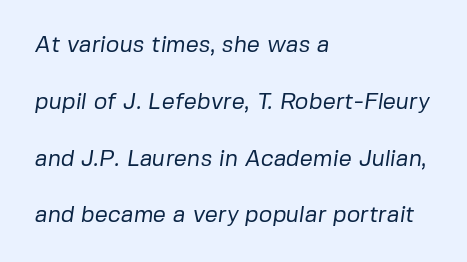
{"bold": "no", "underline": "no", "align": "left", "line_spacing": "loose", "line_spacing_ratio": 2.47, "letter_spacing": "normal", "letter_spacing_em": 0.0, "glyph_px": 23}
